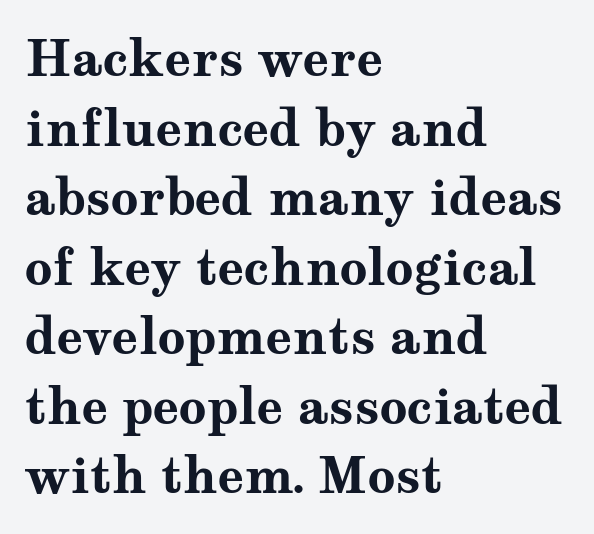
The face used here is proportionally spaced, like ordinary book or web type. A roman cut, with each character standing at attention. The glyphs are unaccompanied by any horizontal stroke below them. Compared with typical body copy, the letter spacing here is the same. Is the block centered? No — it sits flush against the left margin.
